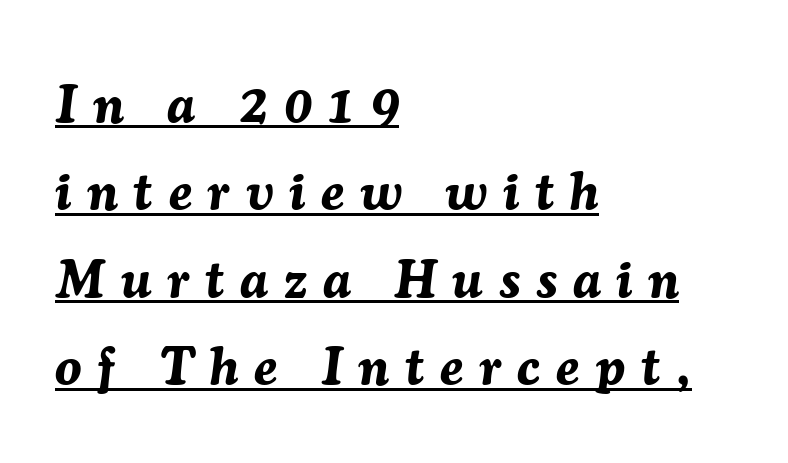
{"italic": "yes", "lean": "right", "slant_degrees": 7, "bold": "yes", "weight": "bold", "width": "normal", "stroke_contrast": "medium", "x_height": "medium", "monospaced": "no", "underline": "yes", "align": "left", "line_spacing": "normal", "line_spacing_ratio": 1.65, "letter_spacing": "wide", "letter_spacing_em": 0.3, "glyph_px": 53}
